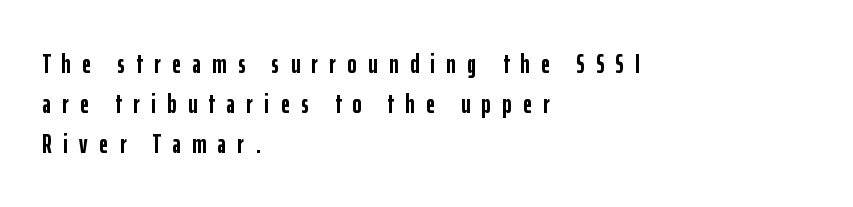
Q: Is the text bold? A: Yes.
Q: Is the text italic (slanted)? A: No, it is upright.
Q: Is the text underlined? A: No.
Q: How is the paragraph aligned? A: Left-aligned.
Q: Is the spacing between letters normal or unusually wide? A: Unusually wide.
Q: Is the spacing between lines tight, normal or loose? A: Normal.
